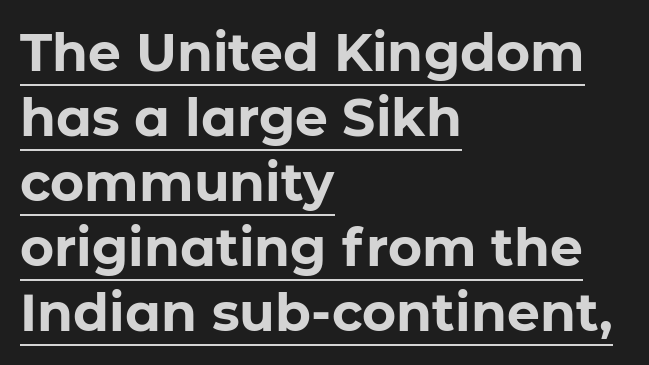
{"serif": "no", "italic": "no", "bold": "yes", "weight": "bold", "width": "normal", "stroke_contrast": "low", "x_height": "medium", "monospaced": "no", "underline": "yes", "align": "left", "line_spacing": "normal", "line_spacing_ratio": 1.25, "letter_spacing": "normal", "letter_spacing_em": 0.0, "glyph_px": 52}
